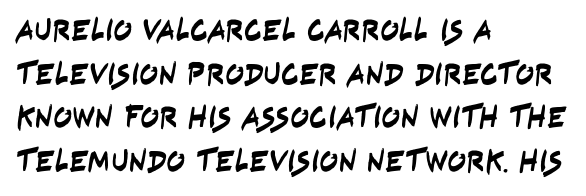
Q: Is the typeface a serif or a sans-serif typeface? A: Sans-serif.
Q: Is the text underlined? A: No.
Q: How is the paragraph aligned? A: Left-aligned.
Q: Is the spacing between letters normal or unusually wide? A: Normal.
Q: Is the spacing between lines tight, normal or loose? A: Normal.
Q: Width (condensed, normal, or wide)? A: Condensed.
Q: Stroke contrast? A: Low.
Q: x-height? A: Large.
Q: Monospaced? A: No.
